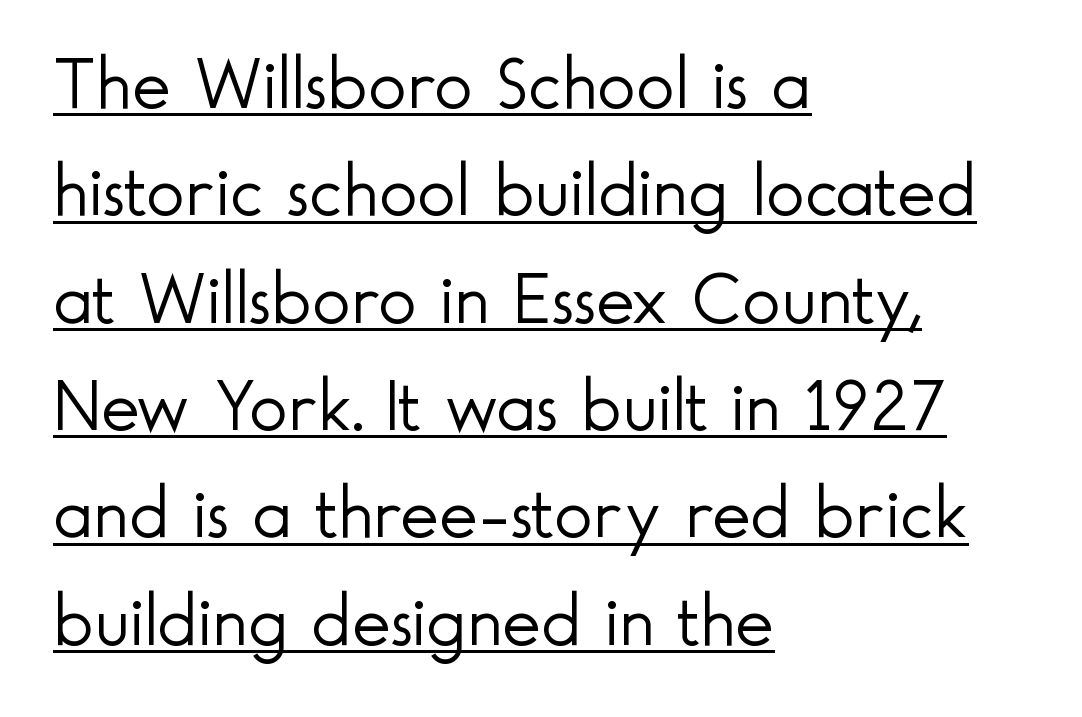
Q: Is the text bold? A: No.
Q: Is the text italic (slanted)? A: No, it is upright.
Q: Is the typeface a serif or a sans-serif typeface? A: Sans-serif.
Q: Is the text underlined? A: Yes.
Q: How is the paragraph aligned? A: Left-aligned.
Q: Is the spacing between letters normal or unusually wide? A: Normal.
Q: Is the spacing between lines tight, normal or loose? A: Normal.
Q: Width (condensed, normal, or wide)? A: Normal.
Q: x-height? A: Small.
Q: Monospaced? A: No.
